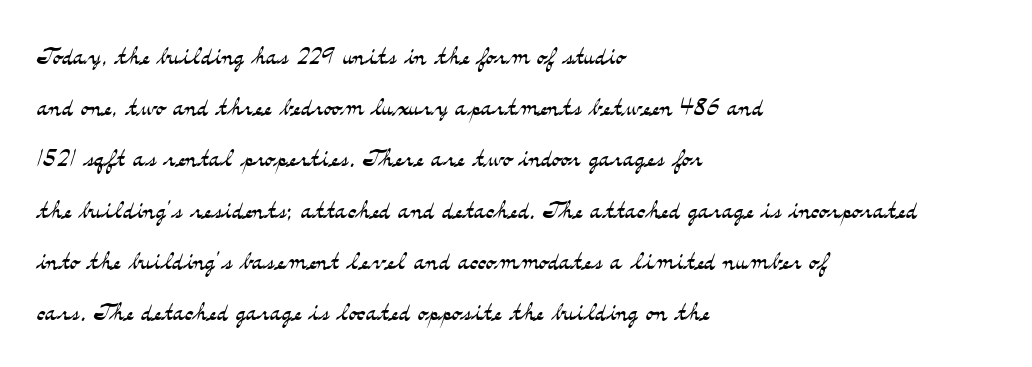
{"serif": "yes", "bold": "no", "weight": "light", "width": "wide", "stroke_contrast": "medium", "x_height": "small", "monospaced": "no", "underline": "no", "align": "left", "line_spacing": "normal", "line_spacing_ratio": 1.6, "letter_spacing": "normal", "letter_spacing_em": 0.0, "glyph_px": 32}
